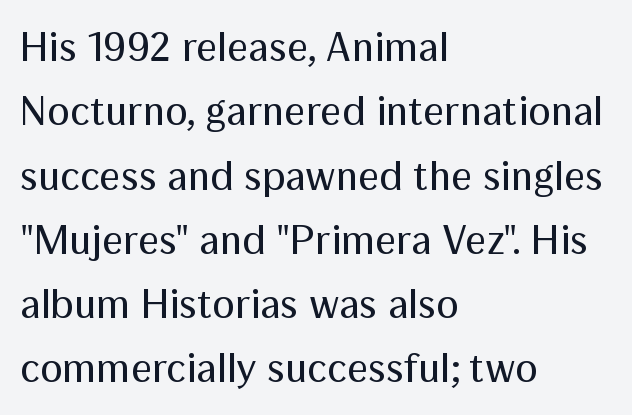
This is the regular roman posture of the typeface. Every row of glyphs begins at an identical x-position on the left. Words appear dense and cohesive because spacing is normal. Compared with a typical body face, this is equally light or lighter still. Words float on clear page, feet unadorned. Varying glyph widths throughout — classic text-font behaviour.
